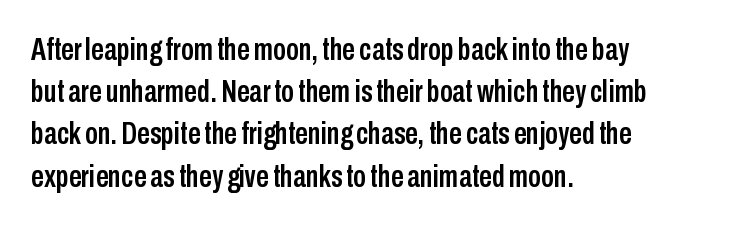
{"serif": "no", "italic": "no", "width": "condensed", "stroke_contrast": "low", "x_height": "medium", "monospaced": "no", "underline": "no", "align": "left", "line_spacing": "normal", "line_spacing_ratio": 1.32, "letter_spacing": "normal", "letter_spacing_em": 0.0, "glyph_px": 32}
